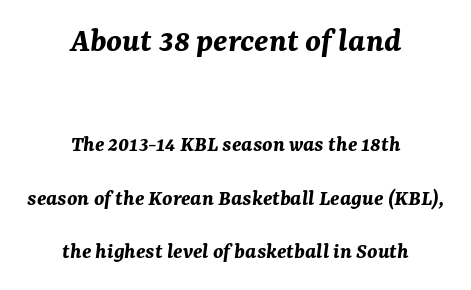
This sample has the flowing, uneven cadence of proportional lettering. A typesetter would mark this as italic. The tracking reads as untouched default to a designer's eye. The face used here appears at its bigger size in the upper chunk.
